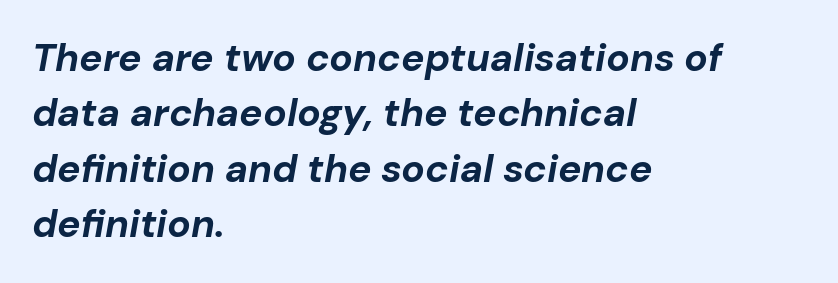
Looks like regular typesetting: each glyph gets only the width it needs. Every row of glyphs begins at an identical x-position on the left. The passage shown is not underscored anywhere. Students, observe: this is what conventionally led text looks like. There is no visible air inserted between adjacent glyphs. The lettering tilts uniformly, giving the passage an italic look.
